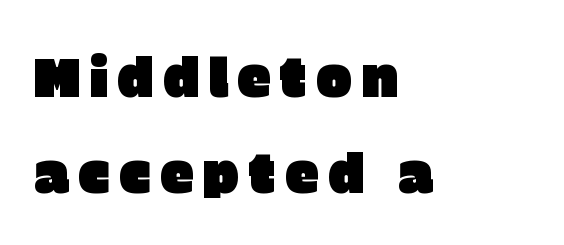
{"serif": "no", "italic": "no", "width": "normal", "stroke_contrast": "low", "x_height": "large", "monospaced": "no", "underline": "no", "align": "left", "line_spacing_ratio": 1.74, "glyph_px": 55}
